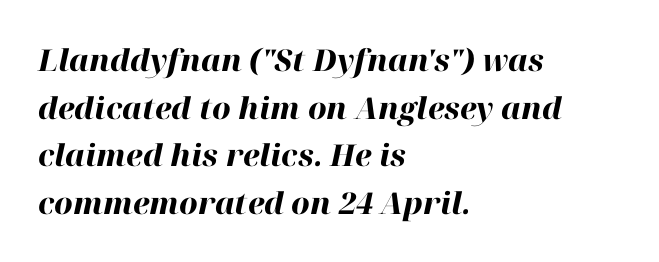
The image shows 30 px heavy type, italic (leaning right); set left-aligned, normal line spacing (1.59x), normal letter spacing, not underlined; high stroke contrast and a medium x-height.
